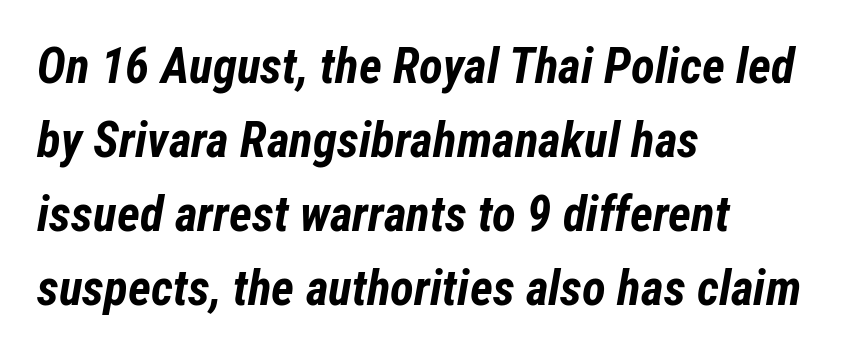
Q: Is the text bold? A: Yes.
Q: Is the text italic (slanted)? A: Yes, it leans right by about 12 degrees.
Q: Is the text underlined? A: No.
Q: How is the paragraph aligned? A: Left-aligned.
Q: Is the spacing between letters normal or unusually wide? A: Normal.
Q: Is the spacing between lines tight, normal or loose? A: Normal.
Q: Width (condensed, normal, or wide)? A: Condensed.
Q: Stroke contrast? A: Low.
Q: x-height? A: Medium.
Q: Monospaced? A: No.
